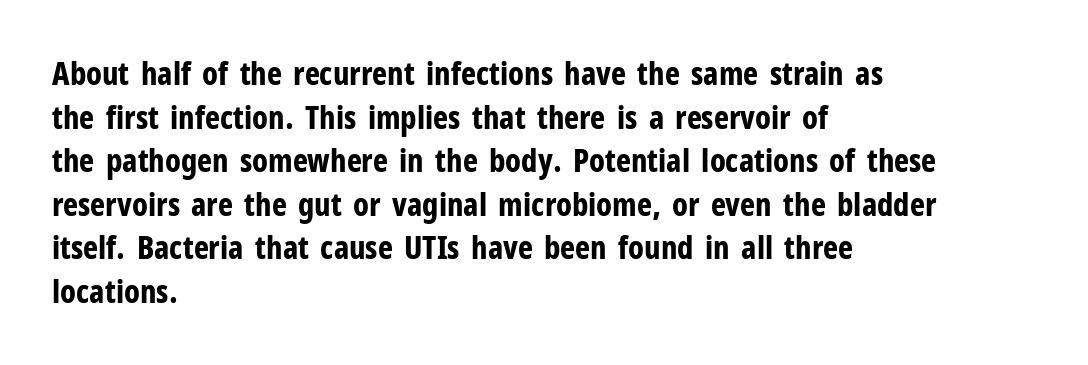
Q: Is the text bold? A: Yes.
Q: Is the text italic (slanted)? A: No, it is upright.
Q: Is the typeface a serif or a sans-serif typeface? A: Sans-serif.
Q: Is the text underlined? A: No.
Q: How is the paragraph aligned? A: Left-aligned.
Q: Is the spacing between letters normal or unusually wide? A: Normal.
Q: Is the spacing between lines tight, normal or loose? A: Normal.
Q: Width (condensed, normal, or wide)? A: Condensed.
Q: Stroke contrast? A: Low.
Q: x-height? A: Medium.
Q: Monospaced? A: No.
